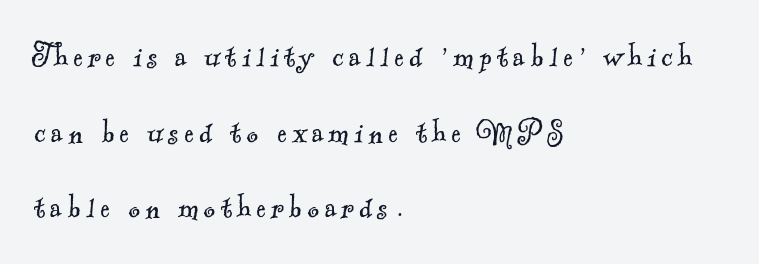
The image shows 36 px light serif type; set left-aligned, loose line spacing (2.1x), not underlined; a small x-height.
